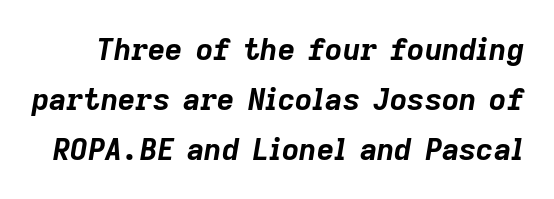
The rendering uses natural spacing where letterforms have individual widths. If you measured baseline to baseline, you'd find a middling distance. Typesetter's note: full bold, strokes at maximum text heaviness. Tall strokes in this sample are angled rather than plumb. Clear beneath every line of the passage.
